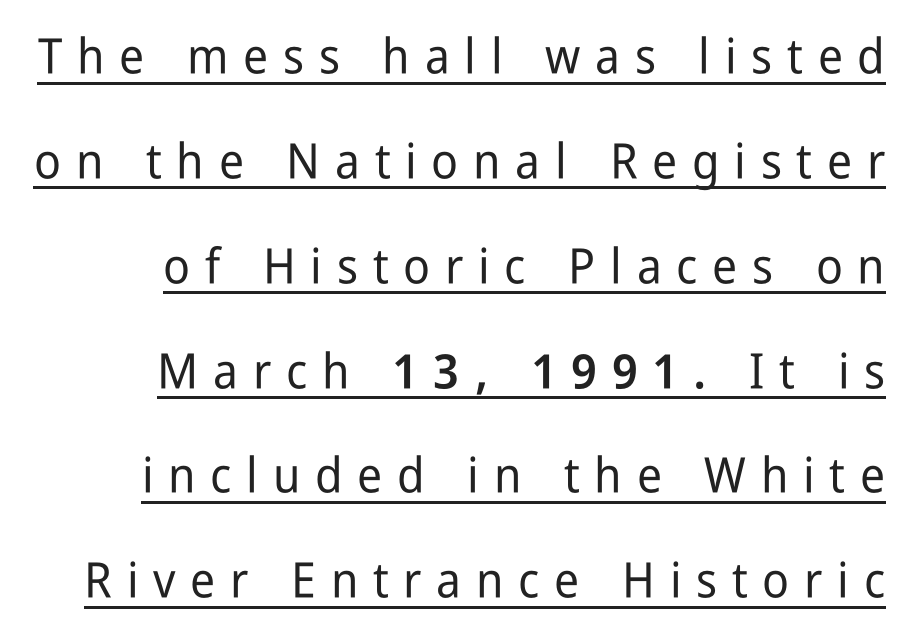
{"serif": "no", "italic": "no", "width": "condensed", "stroke_contrast": "low", "x_height": "medium", "monospaced": "no", "underline": "yes", "align": "right", "line_spacing": "loose", "line_spacing_ratio": 2.14, "letter_spacing": "wide", "letter_spacing_em": 0.3, "glyph_px": 49}
